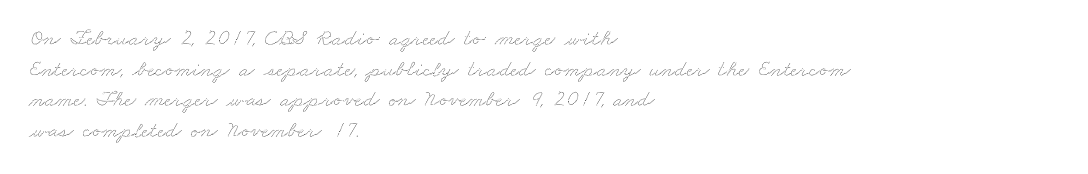
Just letters on the line, the space beneath them empty. Horizontal bands of white between lines are of average thickness. The paragraph shown leans on its left margin. The gaps between neighbouring characters are ordinary and unremarkable.
